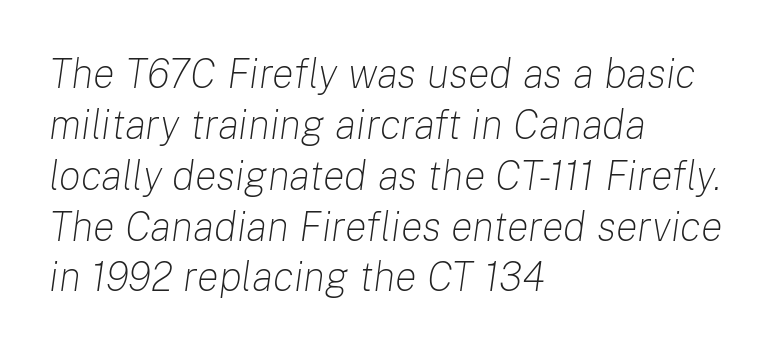
Q: Is the text bold? A: No.
Q: Is the text italic (slanted)? A: Yes, it leans right by about 8 degrees.
Q: Is the text underlined? A: No.
Q: How is the paragraph aligned? A: Left-aligned.
Q: Is the spacing between letters normal or unusually wide? A: Normal.
Q: Width (condensed, normal, or wide)? A: Normal.
Q: Stroke contrast? A: Low.
Q: x-height? A: Medium.
Q: Monospaced? A: No.
